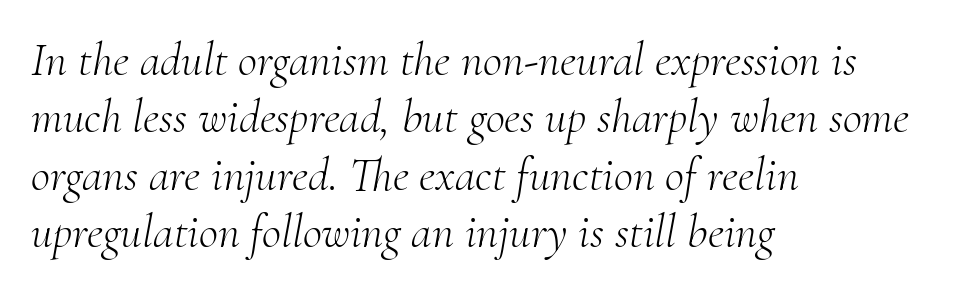
{"serif": "yes", "italic": "yes", "lean": "right", "slant_degrees": 10, "bold": "no", "weight": "light", "width": "normal", "stroke_contrast": "medium", "x_height": "small", "monospaced": "no", "underline": "no", "align": "left", "line_spacing_ratio": 1.22, "letter_spacing": "normal", "letter_spacing_em": 0.0, "glyph_px": 47}
